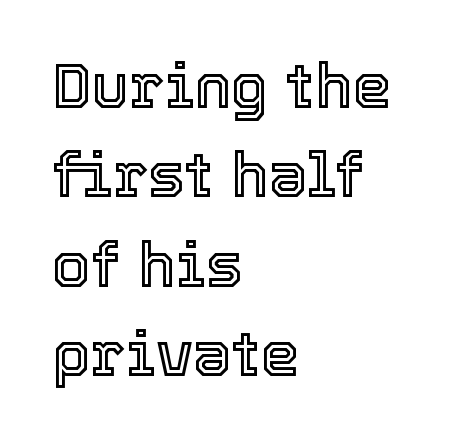
{"italic": "no", "width": "normal", "x_height": "medium", "monospaced": "no", "underline": "no", "align": "left", "line_spacing": "normal", "line_spacing_ratio": 1.44, "letter_spacing": "normal", "letter_spacing_em": 0.0, "glyph_px": 62}
